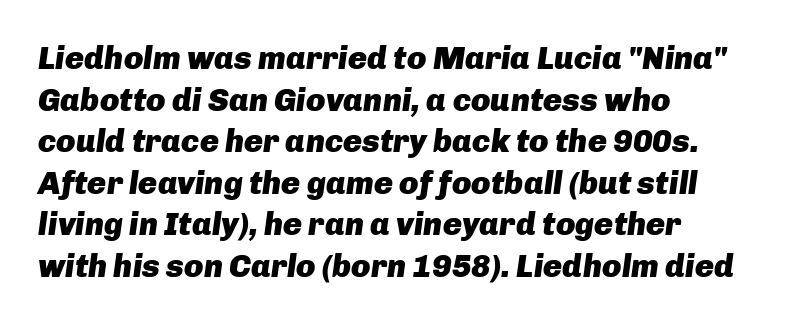
{"italic": "yes", "lean": "right", "slant_degrees": 8, "bold": "yes", "weight": "heavy", "width": "normal", "stroke_contrast": "low", "x_height": "medium", "monospaced": "no", "underline": "no", "align": "left", "line_spacing": "normal", "line_spacing_ratio": 1.3, "letter_spacing": "normal", "letter_spacing_em": 0.0, "glyph_px": 32}
